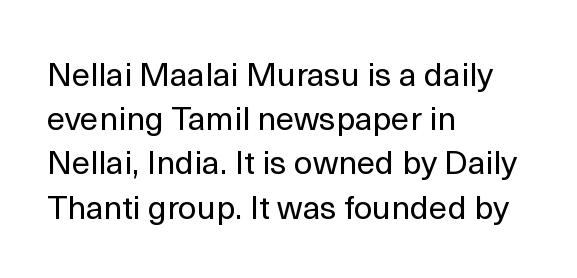
{"serif": "no", "italic": "no", "bold": "no", "weight": "regular", "width": "normal", "x_height": "medium", "monospaced": "no", "underline": "no", "align": "left", "line_spacing": "normal", "line_spacing_ratio": 1.34, "letter_spacing": "normal", "letter_spacing_em": 0.0, "glyph_px": 33}
